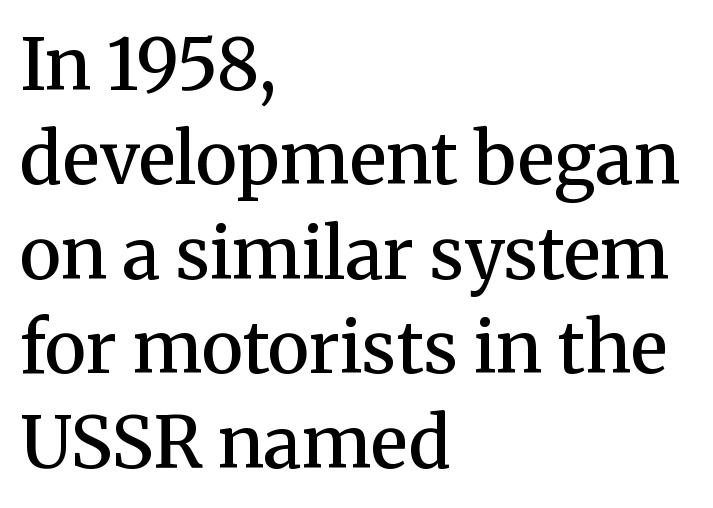
The image shows 71 px semibold serif type, upright; set left-aligned, normal line spacing (1.33x), normal letter spacing, not underlined; medium stroke contrast and a medium x-height.
